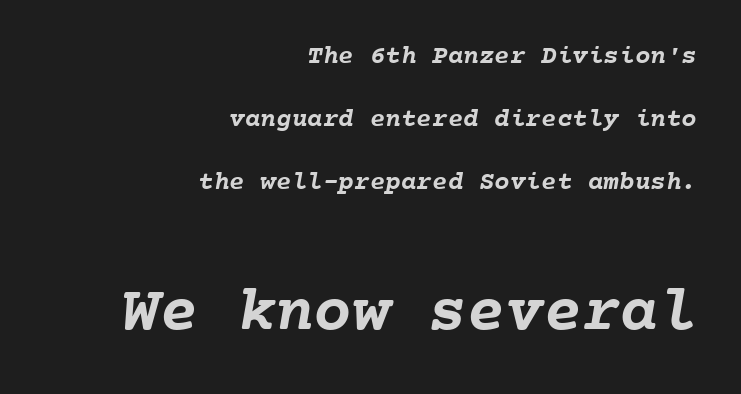
{"bold": "yes", "weight": "semibold", "width": "normal", "stroke_contrast": "low", "x_height": "medium", "monospaced": "yes", "underline": "no", "align": "right", "line_spacing": "loose", "line_spacing_ratio": 2.42, "letter_spacing": "normal", "letter_spacing_em": 0.0, "larger_block": "second", "size_ratio": 2.46, "glyph_px": 64}
